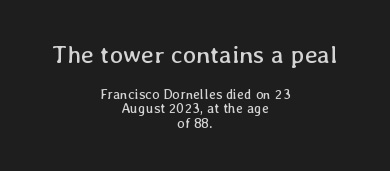
{"italic": "no", "bold": "no", "underline": "no", "align": "center", "line_spacing": "tight", "line_spacing_ratio": 1.03, "letter_spacing": "normal", "letter_spacing_em": 0.0, "larger_block": "first", "size_ratio": 1.79, "glyph_px": 25}
